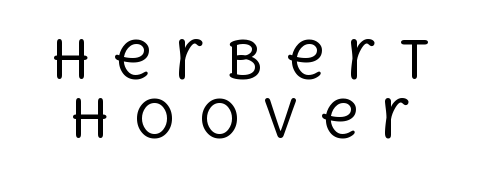
Q: Is the text bold? A: No.
Q: Is the text italic (slanted)? A: No, it is upright.
Q: Is the typeface a serif or a sans-serif typeface? A: Serif.
Q: Is the text underlined? A: No.
Q: Is the spacing between letters normal or unusually wide? A: Unusually wide.
Q: Is the spacing between lines tight, normal or loose? A: Tight.
Q: Width (condensed, normal, or wide)? A: Normal.
Q: x-height? A: Large.
Q: Monospaced? A: No.
